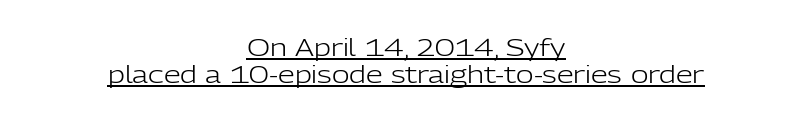
Weight: regular or lighter. Both edges are ragged and mirror each other, which tells us the setting is centered. This sample uses an upright cut, with every glyph sitting square on the baseline. Quick note: interline space is minimal. Underline: present. What stands out about the letter spacing? Nothing — it is the standard amount.
